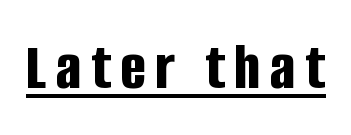
Weight check: bold — yes, fully. The letters advance in unequal steps, a hallmark of proportional type. Check the space under the baseline: a stroke is drawn there. Observe the absence of serifs on each vertical stroke in this sample. Notice how the stems are strictly vertical — no italics here.
